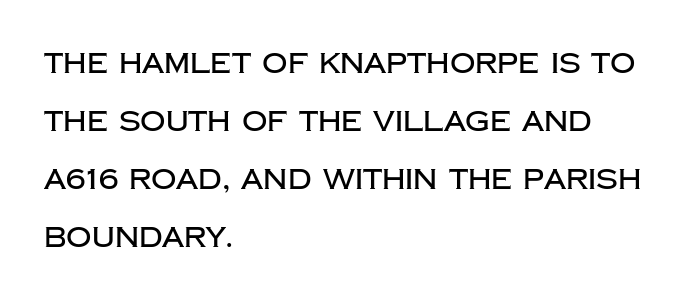
Q: Is the text italic (slanted)? A: No, it is upright.
Q: Is the typeface a serif or a sans-serif typeface? A: Sans-serif.
Q: Is the text underlined? A: No.
Q: How is the paragraph aligned? A: Left-aligned.
Q: Is the spacing between letters normal or unusually wide? A: Normal.
Q: Is the spacing between lines tight, normal or loose? A: Loose.
Q: Width (condensed, normal, or wide)? A: Normal.
Q: Stroke contrast? A: Low.
Q: x-height? A: Large.
Q: Monospaced? A: No.
